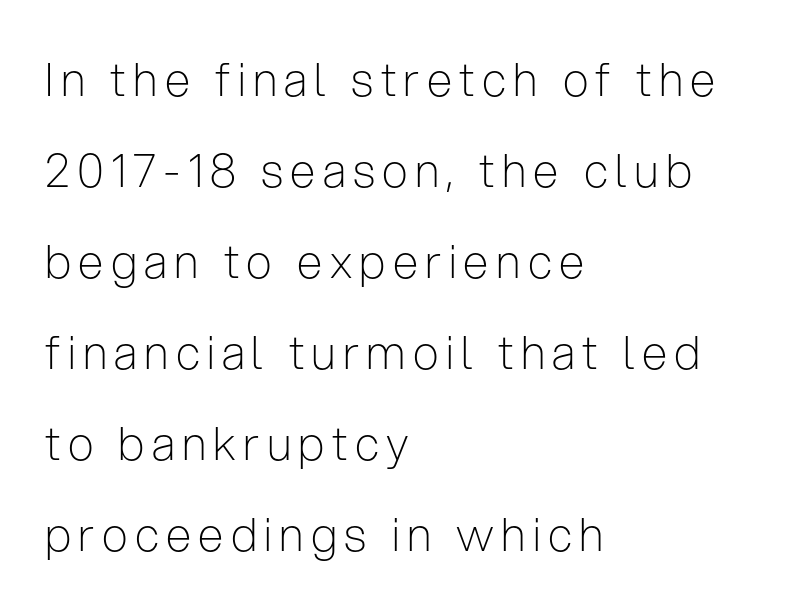
{"serif": "no", "italic": "no", "bold": "no", "weight": "light", "width": "condensed", "stroke_contrast": "low", "x_height": "medium", "monospaced": "no", "underline": "no", "align": "left", "line_spacing": "loose", "line_spacing_ratio": 1.98, "glyph_px": 46}
